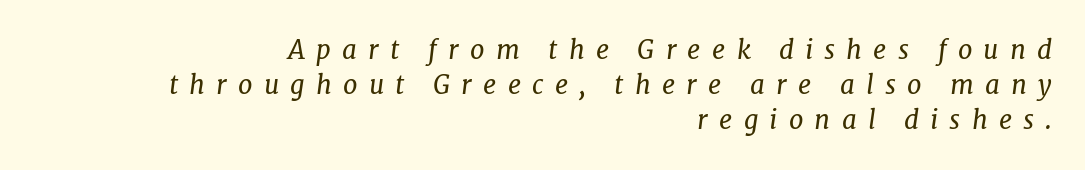
Q: Is the text bold? A: No.
Q: Is the text italic (slanted)? A: Yes, it leans right by about 7 degrees.
Q: Is the text underlined? A: No.
Q: How is the paragraph aligned? A: Right-aligned.
Q: Is the spacing between letters normal or unusually wide? A: Unusually wide.
Q: Is the spacing between lines tight, normal or loose? A: Normal.
